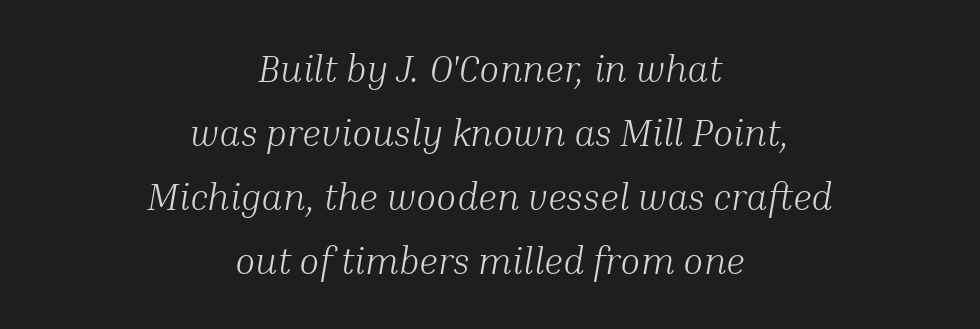
{"serif": "yes", "italic": "yes", "lean": "right", "slant_degrees": 10, "bold": "no", "weight": "light", "width": "normal", "stroke_contrast": "medium", "x_height": "medium", "monospaced": "no", "underline": "no", "align": "center", "line_spacing_ratio": 1.73, "letter_spacing": "normal", "letter_spacing_em": 0.0, "glyph_px": 37}
